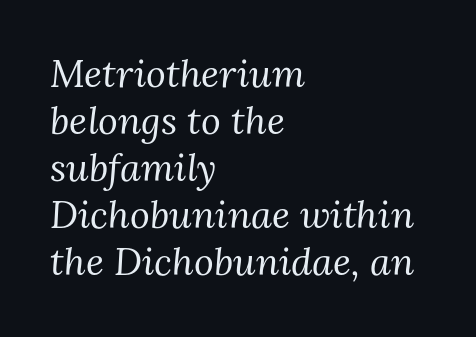
The image shows 38 px regular-weight serif type, italic (leaning right); set left-aligned, line spacing 1.24x, normal letter spacing, not underlined; medium stroke contrast and a medium x-height.
